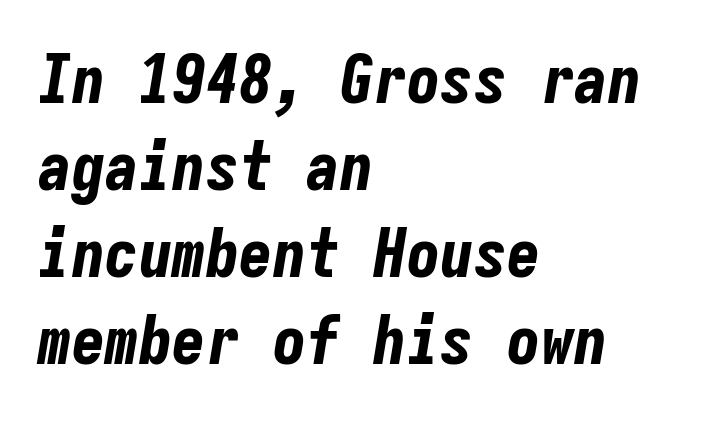
Between one letter and the next there's only the usual sliver of space. Spacing verdict: monospaced, one width for all characters. The lettering tilts uniformly, giving the passage an italic look. Pretty heavy lettering here — definitely bold.
